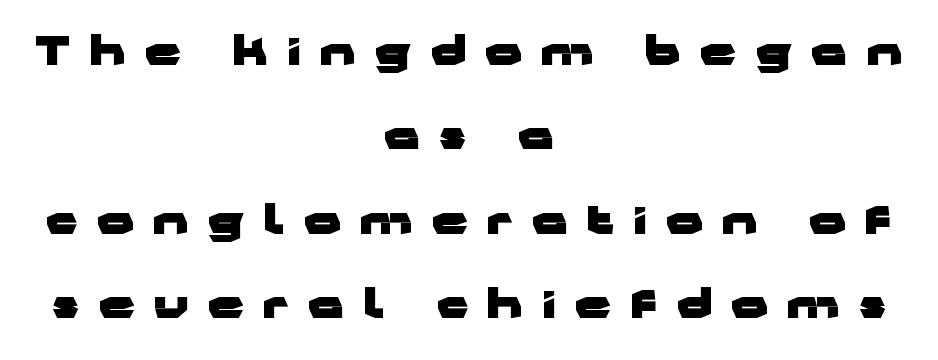
Q: Is the text bold? A: Yes.
Q: Is the text italic (slanted)? A: No, it is upright.
Q: Is the typeface a serif or a sans-serif typeface? A: Sans-serif.
Q: Is the text underlined? A: No.
Q: How is the paragraph aligned? A: Centered.
Q: Is the spacing between letters normal or unusually wide? A: Unusually wide.
Q: Is the spacing between lines tight, normal or loose? A: Loose.
Q: Width (condensed, normal, or wide)? A: Wide.
Q: Stroke contrast? A: Low.
Q: x-height? A: Medium.
Q: Monospaced? A: No.
